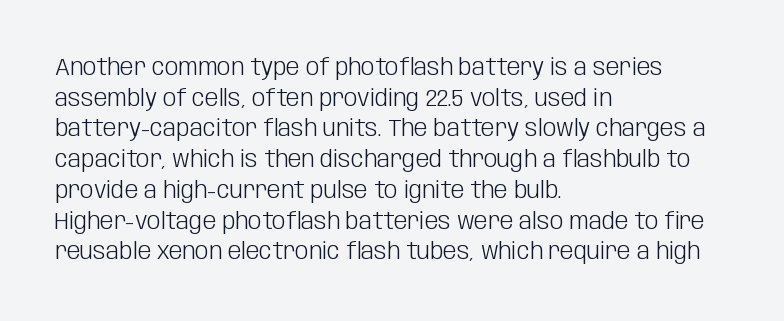
Q: Is the text bold? A: No.
Q: Is the text italic (slanted)? A: No, it is upright.
Q: Is the text underlined? A: No.
Q: How is the paragraph aligned? A: Left-aligned.
Q: Is the spacing between letters normal or unusually wide? A: Normal.
Q: Is the spacing between lines tight, normal or loose? A: Normal.
